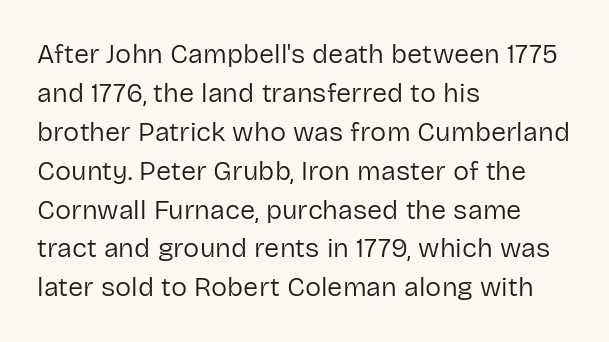
Q: Is the text bold? A: No.
Q: Is the text italic (slanted)? A: No, it is upright.
Q: Is the text underlined? A: No.
Q: How is the paragraph aligned? A: Left-aligned.
Q: Is the spacing between letters normal or unusually wide? A: Normal.
Q: Is the spacing between lines tight, normal or loose? A: Normal.
